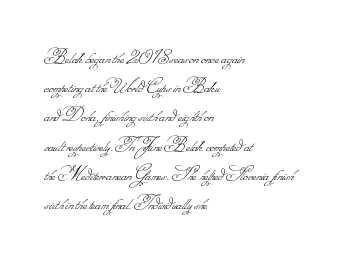
{"bold": "no", "underline": "no", "align": "left", "line_spacing": "normal", "line_spacing_ratio": 1.39, "letter_spacing": "normal", "letter_spacing_em": 0.0, "glyph_px": 21}
